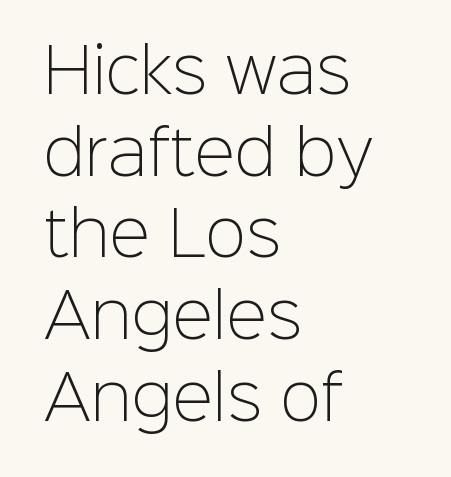
Q: Is the text bold? A: No.
Q: Is the text italic (slanted)? A: No, it is upright.
Q: Is the typeface a serif or a sans-serif typeface? A: Sans-serif.
Q: Is the text underlined? A: No.
Q: How is the paragraph aligned? A: Left-aligned.
Q: Is the spacing between letters normal or unusually wide? A: Normal.
Q: Is the spacing between lines tight, normal or loose? A: Normal.
Q: Width (condensed, normal, or wide)? A: Normal.
Q: Stroke contrast? A: Low.
Q: x-height? A: Medium.
Q: Monospaced? A: No.
